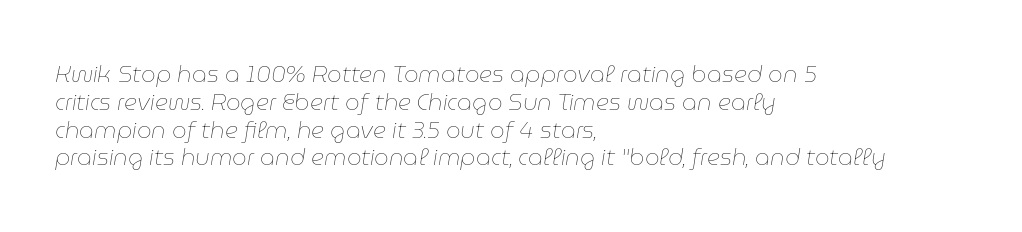
The image shows 23 px text type, italic (leaning right); set left-aligned, line spacing 1.21x, normal letter spacing, not underlined.
